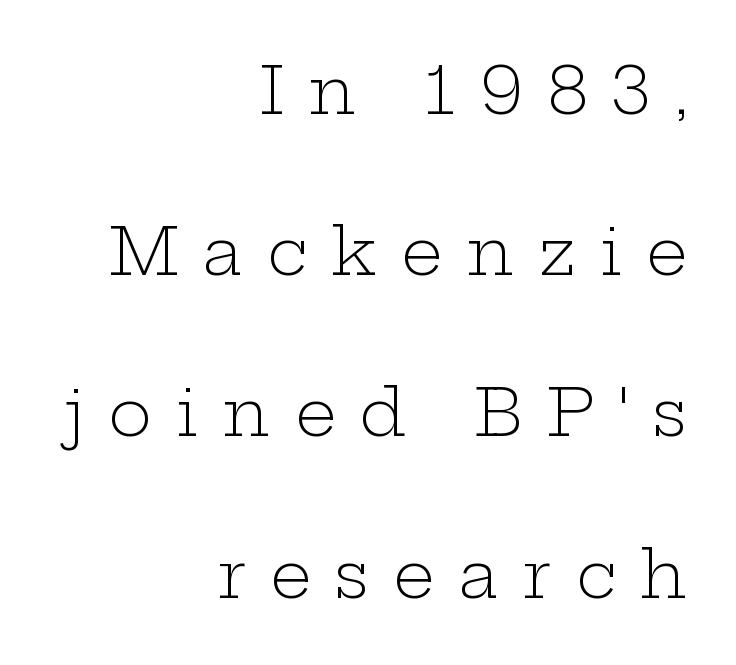
{"serif": "yes", "italic": "no", "bold": "no", "weight": "light", "width": "wide", "stroke_contrast": "low", "x_height": "medium", "monospaced": "no", "underline": "no", "align": "right", "line_spacing": "loose", "line_spacing_ratio": 2.48, "letter_spacing": "wide", "letter_spacing_em": 0.37, "glyph_px": 65}
